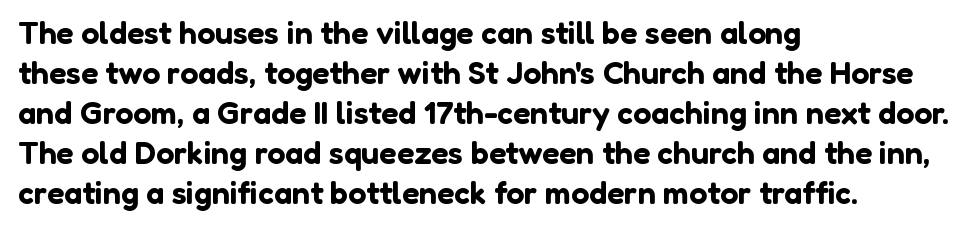
The typesetter chose a ragged-right arrangement here. Is there much room between lines? A standard amount, neither cramped nor airy. In terms of letterspacing, this is plain default setting. The typeface chosen for these lines omits serifs.
